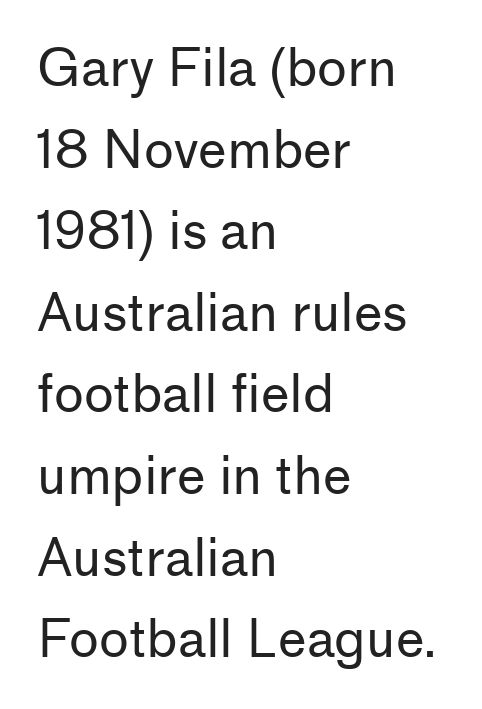
There is no visible air inserted between adjacent glyphs. Think of a printed novel: that variable character pitch is what you see here. No letter is thick-stroked: the sample isn't bold. Nothing sits at the stroke ends, so this counts as sans-serif. The letters stand upright; this is a roman face.
